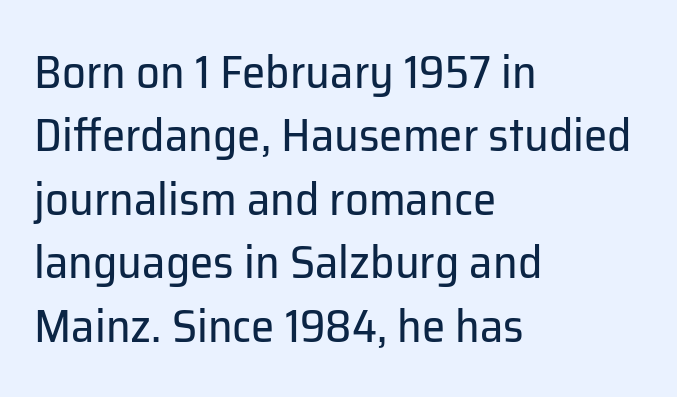
The image shows 47 px regular-weight sans-serif type, upright; set left-aligned, normal line spacing (1.35x), normal letter spacing, not underlined; low stroke contrast and a medium x-height.
